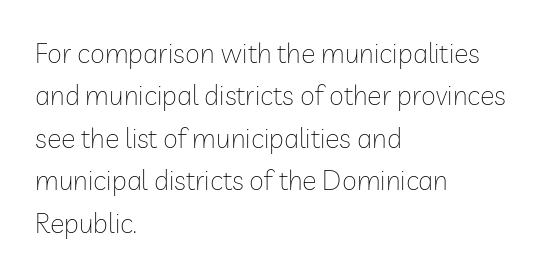
Q: Is the text bold? A: No.
Q: Is the text italic (slanted)? A: No, it is upright.
Q: Is the text underlined? A: No.
Q: How is the paragraph aligned? A: Left-aligned.
Q: Is the spacing between letters normal or unusually wide? A: Normal.
Q: Is the spacing between lines tight, normal or loose? A: Normal.
